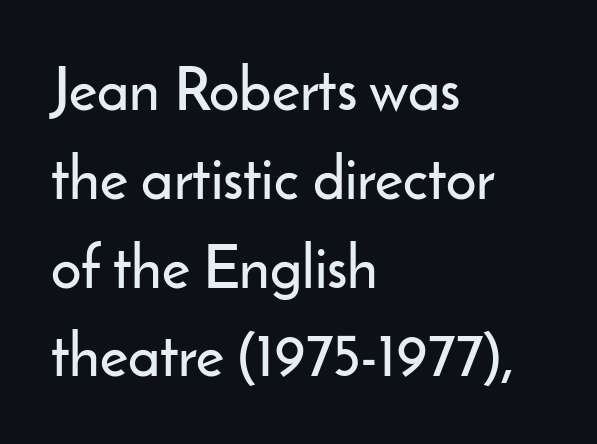
The passage shown is typeset with a sans-serif family. The space between consecutive lines is moderate. A typesetter would mark this as roman, not italic. The face used here is proportionally spaced, like ordinary book or web type. In terms of letterspacing, this is plain default setting. The lines in this sample share a left origin and differ only in where they stop.
